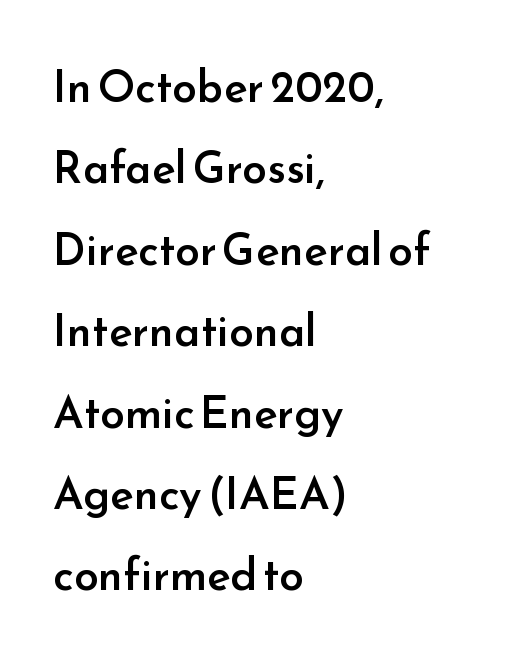
The image shows 44 px semibold sans-serif type, upright; set left-aligned, line spacing 1.85x, normal letter spacing, not underlined; low stroke contrast and a small x-height.
